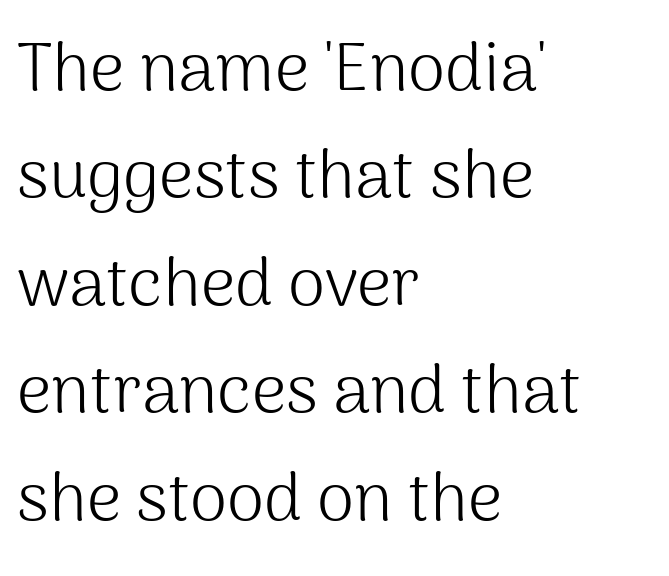
{"serif": "no", "italic": "no", "bold": "no", "weight": "light", "width": "normal", "stroke_contrast": "medium", "x_height": "medium", "monospaced": "no", "underline": "no", "align": "left", "line_spacing": "normal", "line_spacing_ratio": 1.58, "letter_spacing": "normal", "letter_spacing_em": 0.0, "glyph_px": 68}
